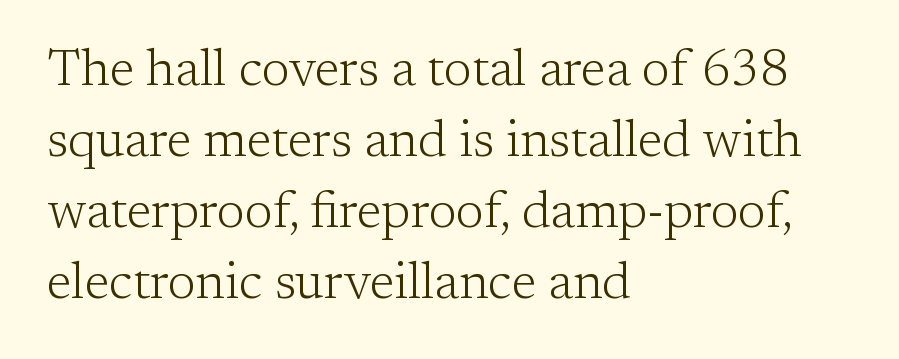
All the whitespace from short lines collects on the right. This rendering leaves character spacing at its baseline value. The block of text has a typical density, with ordinary space between rows. Do the characters align in a grid? No, the font is proportional. The designer went with a serif here, giving each stem small feet. The letters look calm and open, with moderate or lighter stems.
